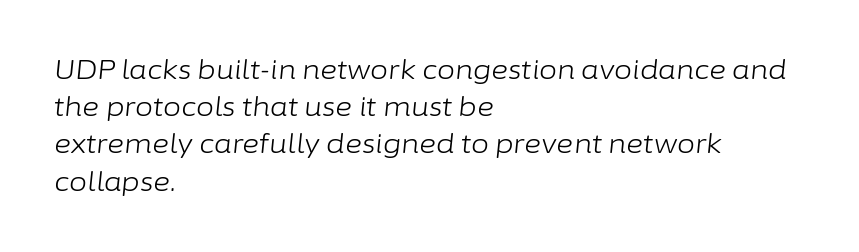
Letters rest on an invisible, unmarked baseline. Layout note: lines flush left. The line texture is even and compact thanks to regular tracking. Slanted lettering throughout. Honestly, the row spacing looks completely unremarkable.
